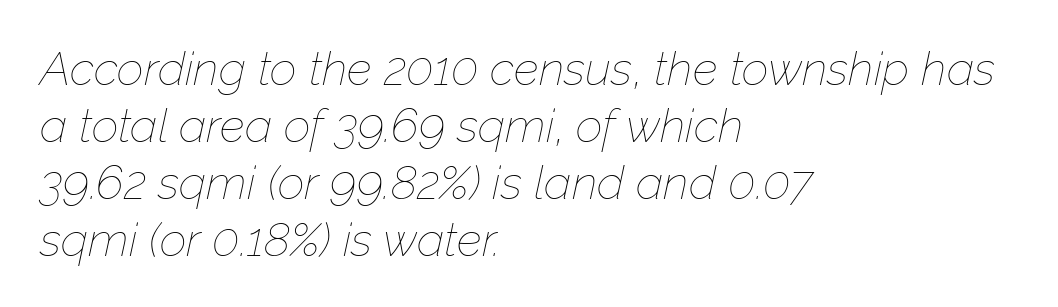
{"italic": "yes", "lean": "right", "slant_degrees": 12, "bold": "no", "weight": "thin", "width": "normal", "stroke_contrast": "low", "x_height": "medium", "monospaced": "no", "underline": "no", "align": "left", "line_spacing_ratio": 1.21, "letter_spacing": "normal", "letter_spacing_em": 0.0, "glyph_px": 47}
